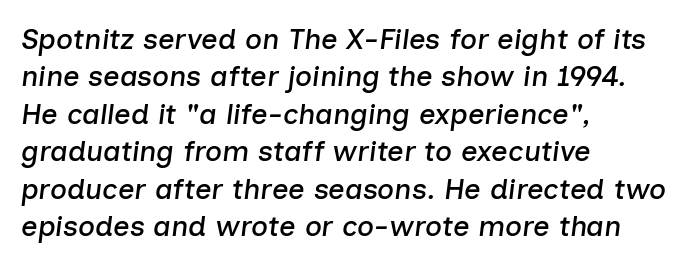
A typesetter would mark this as italic. Vertically, the passage feels balanced, rows spaced as you'd expect. Compared with typical body copy, the letter spacing here is the same. Horizontally, the lines are justified to the leading edge only. These lines are rendered in a variable-pitch font. Glance below the letters and you will spot only blank space.
